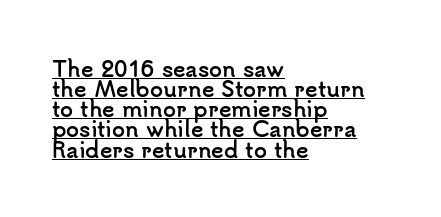
The image shows 21 px bold type, upright; set left-aligned, tight line spacing (0.96x), normal letter spacing, underlined.
